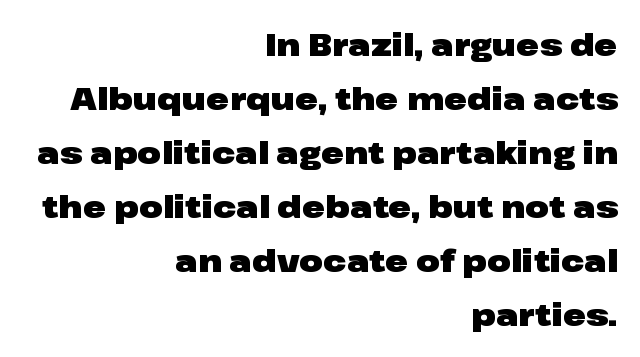
{"serif": "no", "italic": "no", "bold": "yes", "weight": "heavy", "width": "wide", "stroke_contrast": "low", "x_height": "medium", "monospaced": "no", "underline": "no", "align": "right", "line_spacing_ratio": 1.74, "letter_spacing": "normal", "letter_spacing_em": 0.0, "glyph_px": 31}
